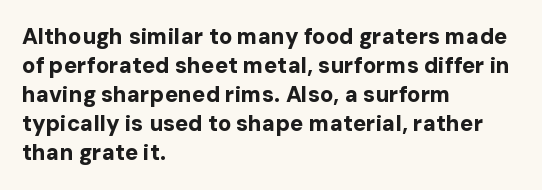
I'd describe the lettering as bold — thick and assertive. Line starts are locked; line ends wander. Nope, not italic — everything's standing straight. Only glyphs here, with clear space below each row.
